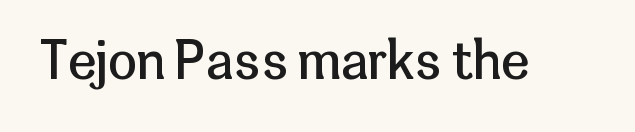
{"serif": "no", "italic": "no", "bold": "no", "weight": "regular", "width": "normal", "stroke_contrast": "low", "x_height": "medium", "monospaced": "no", "underline": "no", "letter_spacing": "normal", "letter_spacing_em": 0.0, "glyph_px": 52}
